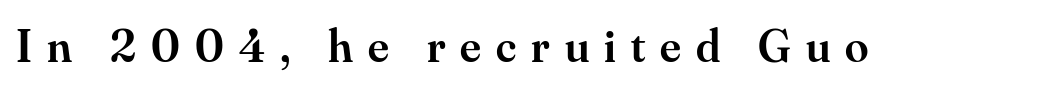
{"serif": "yes", "italic": "no", "bold": "semi", "weight": "semibold", "width": "normal", "stroke_contrast": "medium", "x_height": "small", "monospaced": "no", "underline": "no", "letter_spacing": "wide", "letter_spacing_em": 0.32, "glyph_px": 47}
